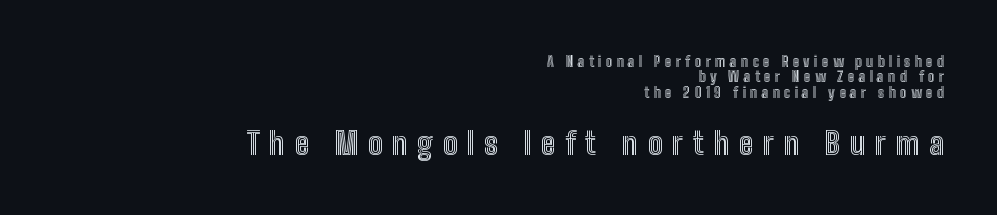
{"italic": "no", "width": "condensed", "x_height": "medium", "monospaced": "no", "underline": "no", "align": "right", "line_spacing": "tight", "line_spacing_ratio": 1.1, "letter_spacing": "wide", "letter_spacing_em": 0.31, "larger_block": "second", "size_ratio": 2.21, "glyph_px": 31}
